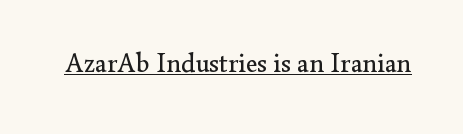
{"italic": "no", "bold": "no", "underline": "yes", "letter_spacing": "normal", "letter_spacing_em": 0.0, "glyph_px": 27}
